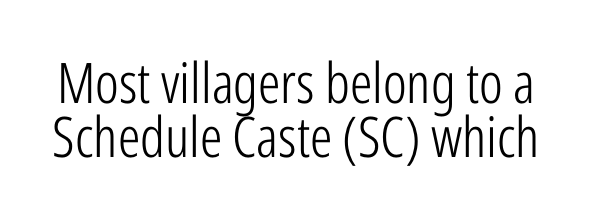
The image shows 56 px light, condensed sans-serif type, upright; set tight line spacing (0.97x), normal letter spacing, not underlined; low stroke contrast and a medium x-height.
